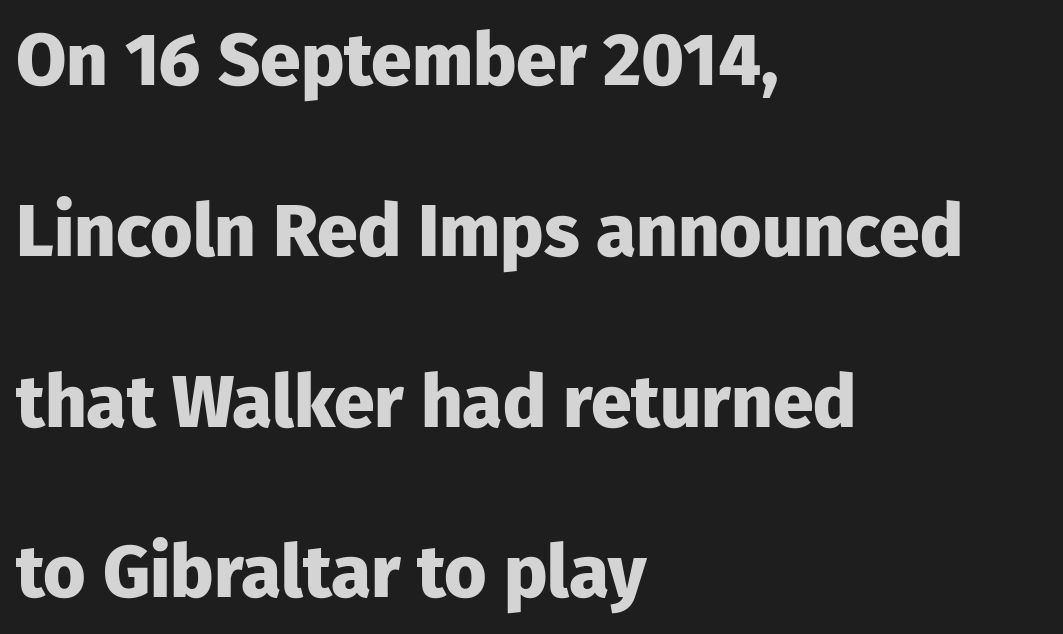
The image shows 73 px heavy sans-serif type, upright; set left-aligned, loose line spacing (2.34x), normal letter spacing, not underlined; low stroke contrast and a medium x-height.
